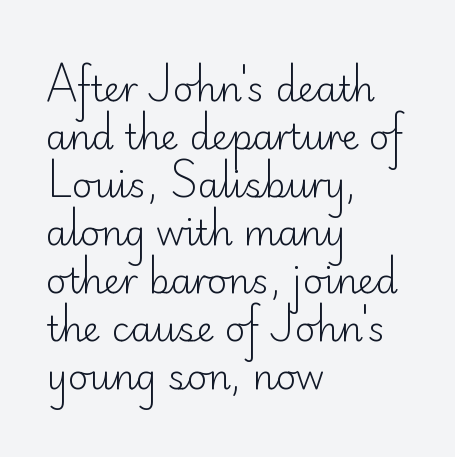
{"serif": "no", "italic": "no", "bold": "no", "weight": "light", "width": "normal", "stroke_contrast": "low", "x_height": "small", "monospaced": "no", "underline": "no", "align": "left", "line_spacing": "normal", "line_spacing_ratio": 1.37, "letter_spacing": "normal", "letter_spacing_em": 0.0, "glyph_px": 35}
